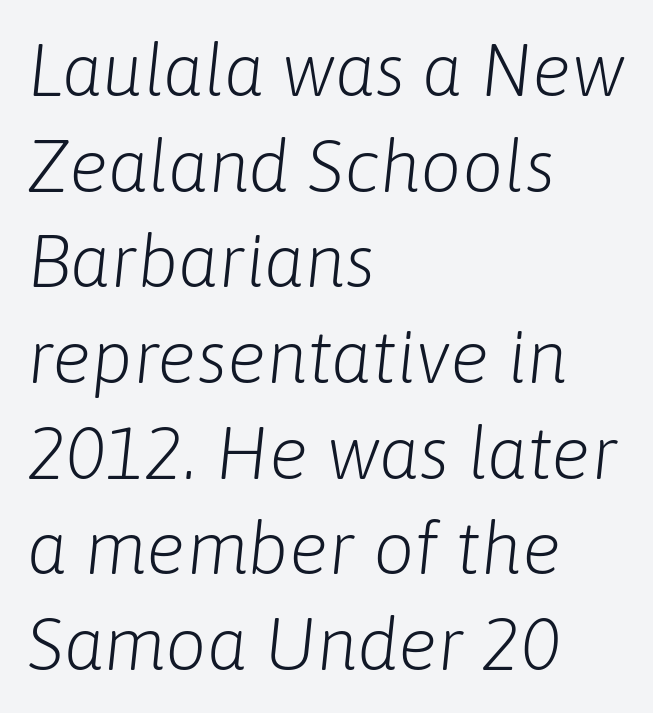
The image shows 73 px light type, italic (leaning right); set left-aligned, normal line spacing (1.31x), normal letter spacing, not underlined; low stroke contrast and a medium x-height.
